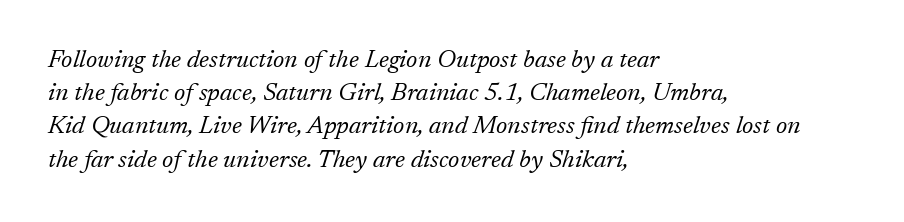
In CSS terms this would be text-align: left. The face used here has a pronounced slope to its letters. Letter spacing: default. Only glyphs here, with clear space below each row. Each new line begins a customary step beneath the previous one. No extra ink here — the face is not bold.
